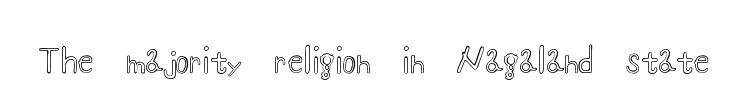
The letters advance in unequal steps, a hallmark of proportional type. The space directly below the letters is spotless. The letterforms sit shoulder to shoulder at normal distance. Italic: no, the glyphs are upright roman.
